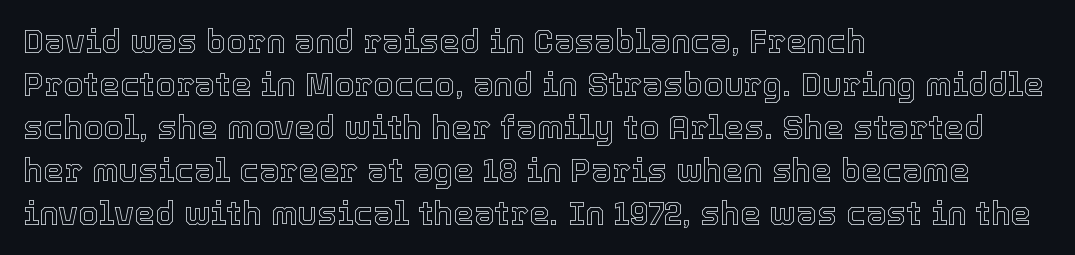
The image shows 33 px text type, upright; set left-aligned, normal line spacing (1.3x), normal letter spacing, not underlined; a medium x-height.
